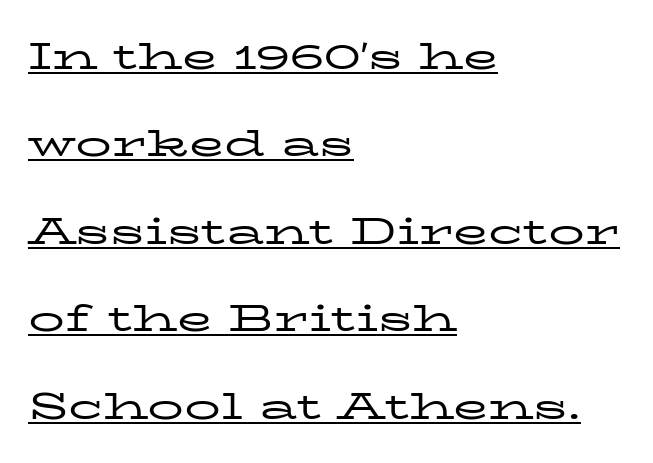
The image shows 36 px regular-weight, wide serif type, upright; set left-aligned, loose line spacing (2.43x), normal letter spacing, underlined; low stroke contrast and a medium x-height.
